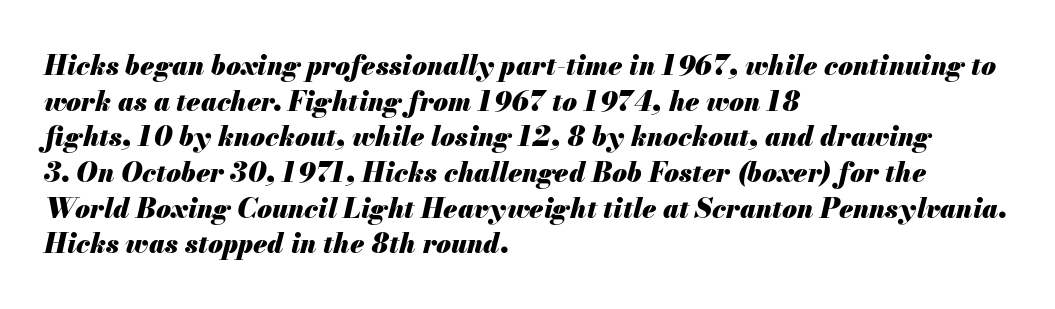
{"italic": "yes", "lean": "right", "slant_degrees": 13, "bold": "yes", "underline": "no", "align": "left", "line_spacing": "normal", "line_spacing_ratio": 1.32, "letter_spacing": "normal", "letter_spacing_em": 0.0, "glyph_px": 27}
